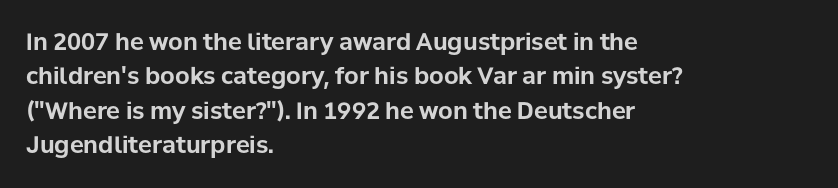
{"italic": "no", "bold": "yes", "underline": "no", "align": "left", "line_spacing": "normal", "line_spacing_ratio": 1.5, "letter_spacing": "normal", "letter_spacing_em": 0.0, "glyph_px": 23}
